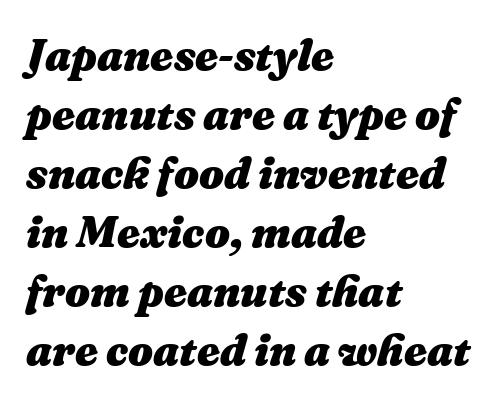
The image shows 44 px heavy type, italic (leaning right); set left-aligned, normal line spacing (1.34x), normal letter spacing, not underlined; medium stroke contrast and a medium x-height.
